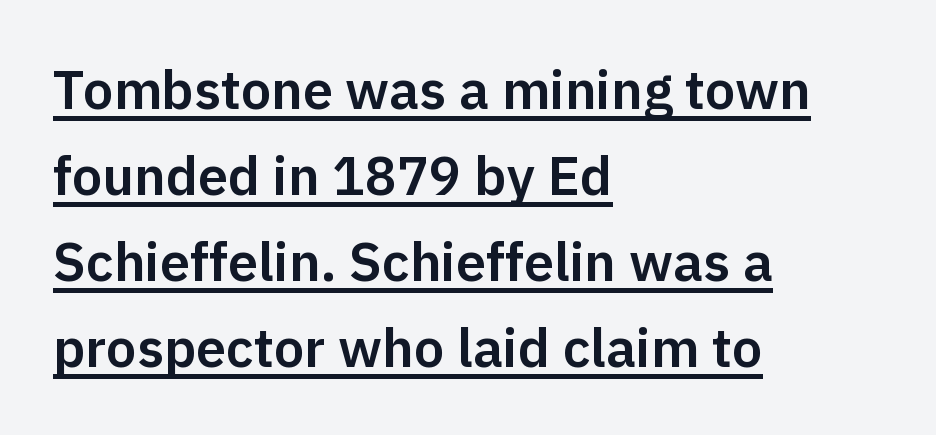
Is this a fixed-width face? No — the glyphs have proportional, varying widths. One glance says typical: line gaps are just what's usual. The specimen includes a rule beneath the text block's lines. The font's upright variant was chosen for this text.
